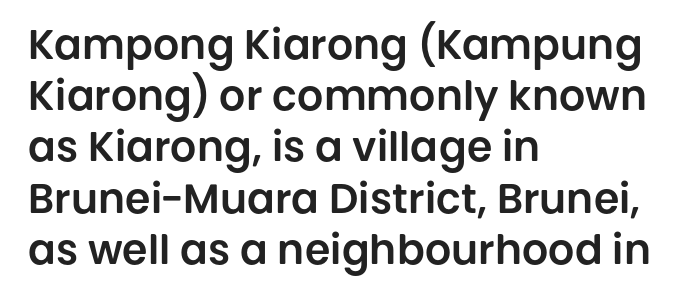
{"serif": "no", "italic": "no", "width": "normal", "stroke_contrast": "low", "x_height": "large", "monospaced": "no", "underline": "no", "align": "left", "line_spacing": "normal", "line_spacing_ratio": 1.25, "letter_spacing": "normal", "letter_spacing_em": 0.0, "glyph_px": 41}
